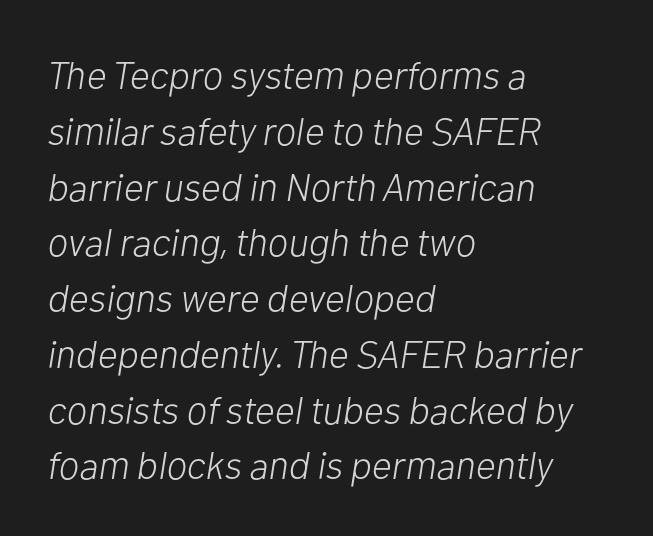
Rendered with sloped, italic letterforms. Vertical spacing — default. This sample has the flowing, uneven cadence of proportional lettering. Default kerning and tracking; the words read as compact shapes. A light-to-regular cut is what we see here.
